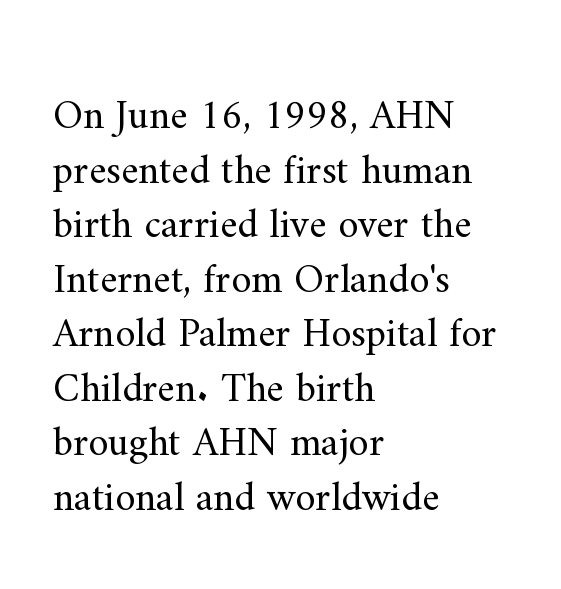
Q: Is the text bold? A: No.
Q: Is the text italic (slanted)? A: No, it is upright.
Q: Is the typeface a serif or a sans-serif typeface? A: Serif.
Q: Is the text underlined? A: No.
Q: How is the paragraph aligned? A: Left-aligned.
Q: Is the spacing between letters normal or unusually wide? A: Normal.
Q: Is the spacing between lines tight, normal or loose? A: Normal.
Q: Width (condensed, normal, or wide)? A: Normal.
Q: Stroke contrast? A: Medium.
Q: x-height? A: Small.
Q: Monospaced? A: No.
